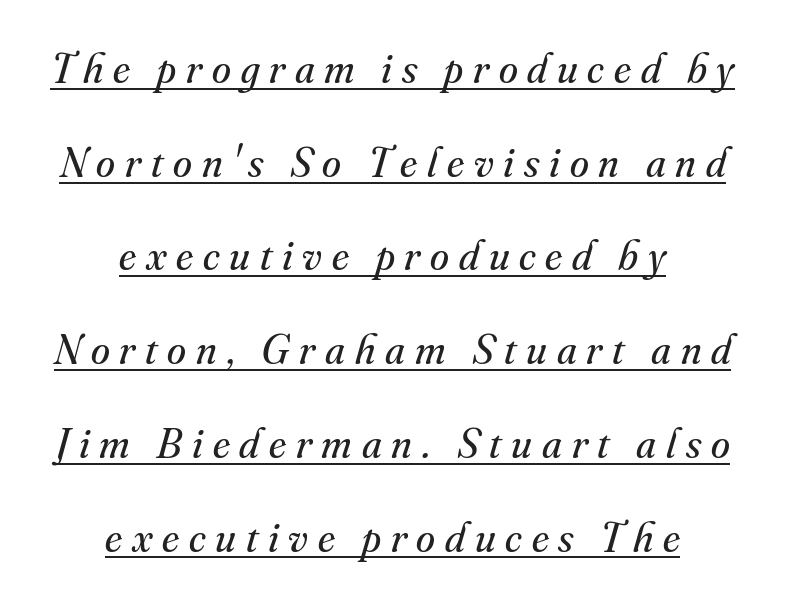
{"serif": "yes", "italic": "yes", "lean": "right", "slant_degrees": 16, "bold": "no", "weight": "regular", "width": "normal", "stroke_contrast": "medium", "x_height": "small", "monospaced": "no", "underline": "yes", "align": "center", "line_spacing": "loose", "line_spacing_ratio": 2.18, "letter_spacing": "wide", "letter_spacing_em": 0.23, "glyph_px": 43}
